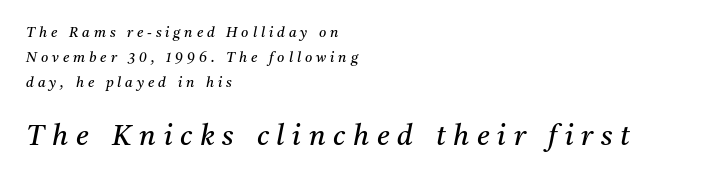
Q: Is the text bold? A: No.
Q: Is the text italic (slanted)? A: Yes, it leans right by about 11 degrees.
Q: Is the typeface a serif or a sans-serif typeface? A: Serif.
Q: Is the text underlined? A: No.
Q: How is the paragraph aligned? A: Left-aligned.
Q: Is the spacing between letters normal or unusually wide? A: Unusually wide.
Q: Which block of text is set in a larger size, the first (top) or the second (bottom)? A: The second (bottom) one.
Q: Width (condensed, normal, or wide)? A: Normal.
Q: Stroke contrast? A: Medium.
Q: x-height? A: Medium.
Q: Monospaced? A: No.
